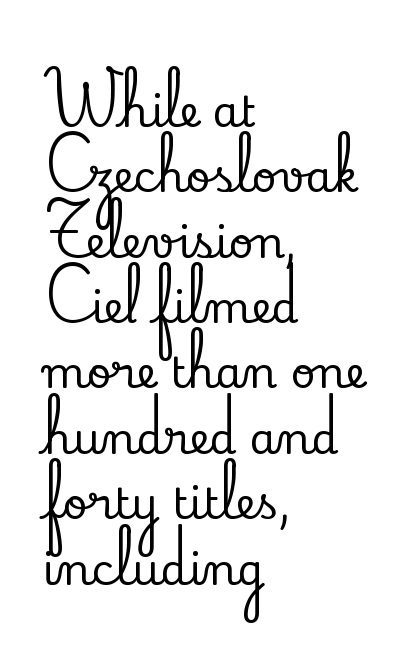
Q: Is the text italic (slanted)? A: No, it is upright.
Q: Is the typeface a serif or a sans-serif typeface? A: Serif.
Q: Is the text underlined? A: No.
Q: How is the paragraph aligned? A: Left-aligned.
Q: Is the spacing between letters normal or unusually wide? A: Normal.
Q: Is the spacing between lines tight, normal or loose? A: Normal.
Q: Width (condensed, normal, or wide)? A: Normal.
Q: Stroke contrast? A: Low.
Q: x-height? A: Small.
Q: Monospaced? A: No.
